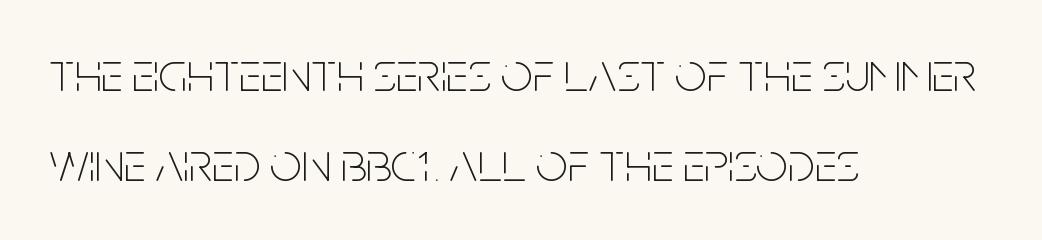
Q: Is the text bold? A: No.
Q: Is the text italic (slanted)? A: No, it is upright.
Q: Is the typeface a serif or a sans-serif typeface? A: Sans-serif.
Q: Is the text underlined? A: No.
Q: How is the paragraph aligned? A: Left-aligned.
Q: Is the spacing between letters normal or unusually wide? A: Normal.
Q: Is the spacing between lines tight, normal or loose? A: Normal.
Q: Width (condensed, normal, or wide)? A: Condensed.
Q: Stroke contrast? A: Low.
Q: x-height? A: Large.
Q: Monospaced? A: No.
